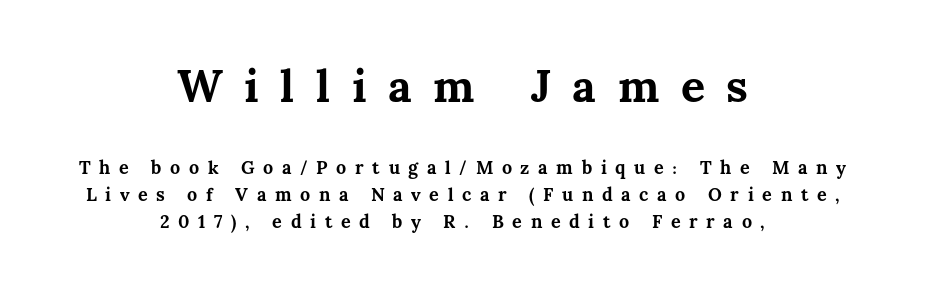
Q: Is the text bold? A: Yes.
Q: Is the text italic (slanted)? A: No, it is upright.
Q: Is the text underlined? A: No.
Q: How is the paragraph aligned? A: Centered.
Q: Is the spacing between letters normal or unusually wide? A: Unusually wide.
Q: Is the spacing between lines tight, normal or loose? A: Normal.
Q: Which block of text is set in a larger size, the first (top) or the second (bottom)? A: The first (top) one.
Q: Width (condensed, normal, or wide)? A: Normal.
Q: Stroke contrast? A: Medium.
Q: x-height? A: Medium.
Q: Monospaced? A: No.
